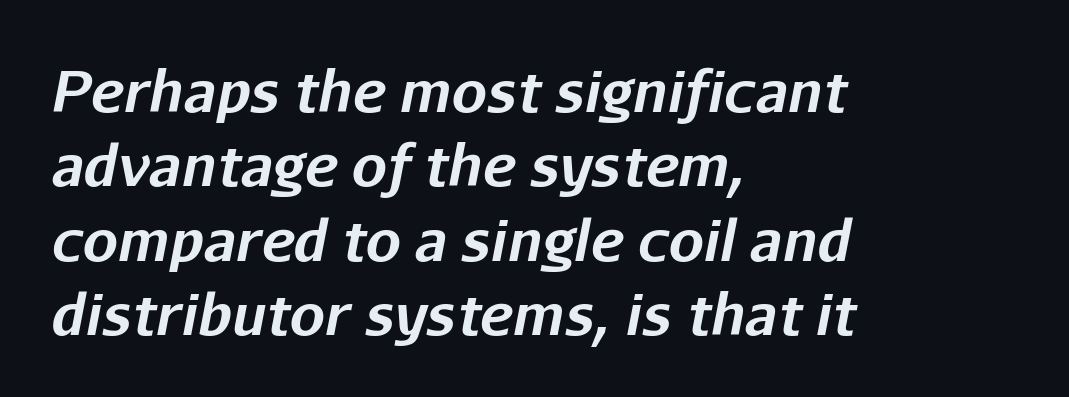
Q: Is the text bold? A: Yes.
Q: Is the text italic (slanted)? A: Yes, it leans right by about 11 degrees.
Q: Is the text underlined? A: No.
Q: How is the paragraph aligned? A: Left-aligned.
Q: Is the spacing between letters normal or unusually wide? A: Normal.
Q: Is the spacing between lines tight, normal or loose? A: Normal.
Q: Width (condensed, normal, or wide)? A: Normal.
Q: Stroke contrast? A: Low.
Q: x-height? A: Medium.
Q: Monospaced? A: No.
